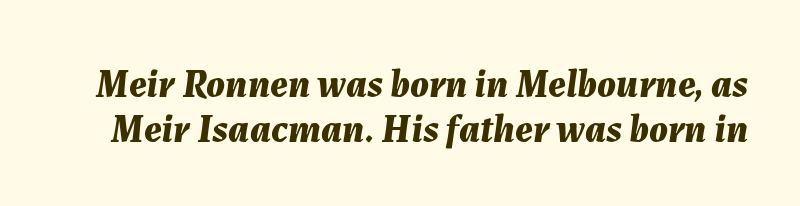
The image shows 39 px bold type, italic (leaning right); set tight line spacing (1.15x), normal letter spacing, not underlined; medium stroke contrast and a medium x-height.
